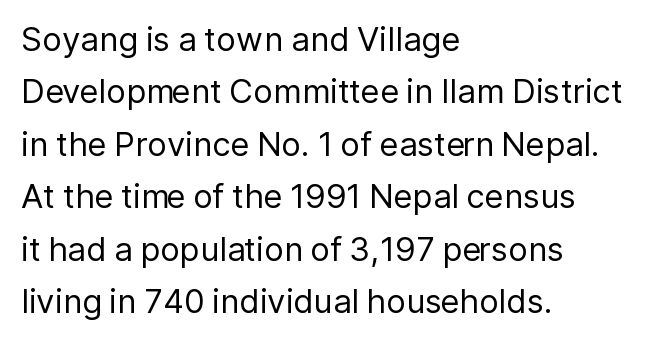
{"serif": "no", "italic": "no", "bold": "no", "weight": "regular", "width": "normal", "stroke_contrast": "low", "x_height": "medium", "monospaced": "no", "underline": "no", "align": "left", "line_spacing": "normal", "line_spacing_ratio": 1.59, "letter_spacing": "normal", "letter_spacing_em": 0.0, "glyph_px": 33}
